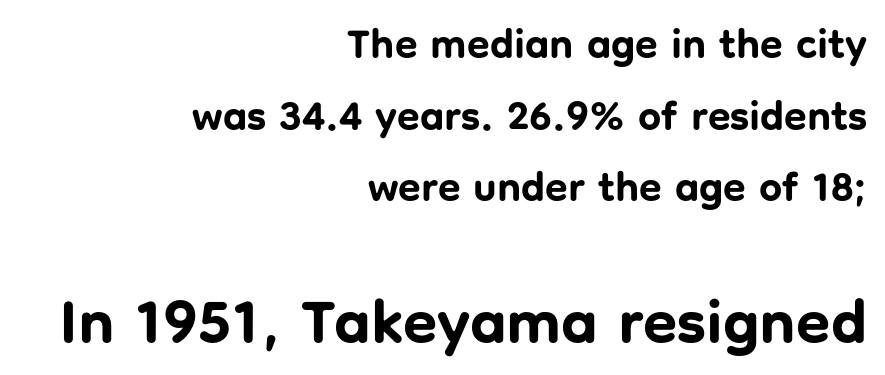
{"serif": "no", "italic": "no", "bold": "yes", "weight": "bold", "width": "normal", "stroke_contrast": "low", "x_height": "medium", "monospaced": "no", "underline": "no", "align": "right", "line_spacing_ratio": 1.75, "letter_spacing": "normal", "letter_spacing_em": 0.0, "larger_block": "second", "size_ratio": 1.51, "glyph_px": 62}
